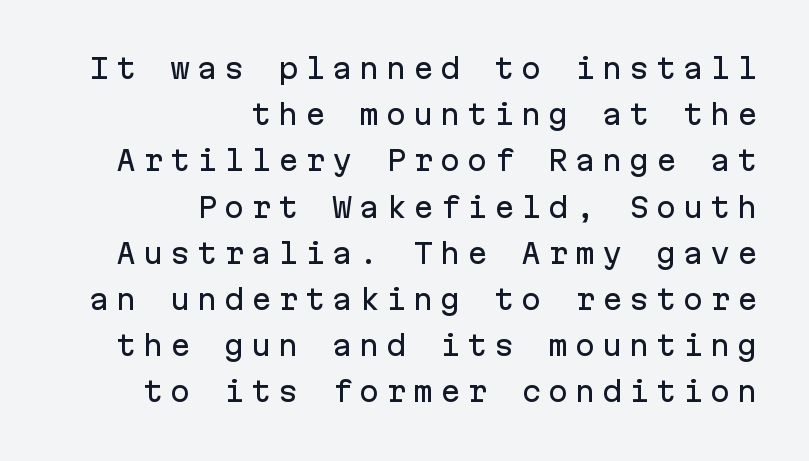
The image shows 27 px text type, upright; set right-aligned, line spacing 1.71x, unusually wide letter spacing (+0.25 em), not underlined.
